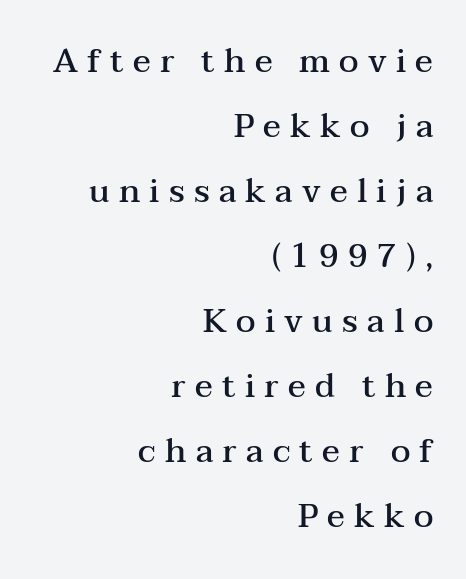
The image shows 33 px semibold, wide serif type, upright; set right-aligned, loose line spacing (1.97x), unusually wide letter spacing (+0.28 em), not underlined; medium stroke contrast and a medium x-height.
